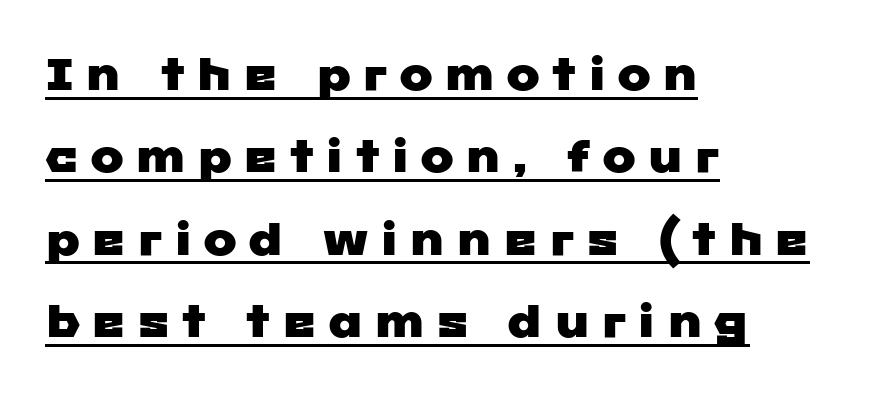
A typesetter would call this proportional, since set widths differ per character. A classic flush-left, rag-right setting is used for this passage. Regarding serifs, this sample does without them. Notice how a bar underscores the lettering throughout. A typesetter would call this heavily tracked-out type.
